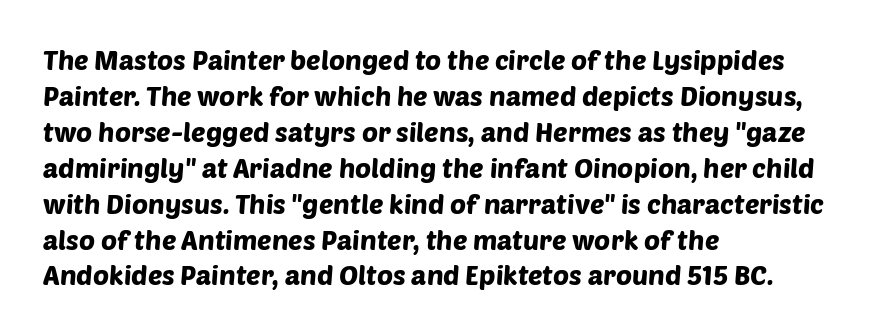
The image shows 27 px text type; set left-aligned, normal line spacing (1.33x), normal letter spacing, not underlined.
